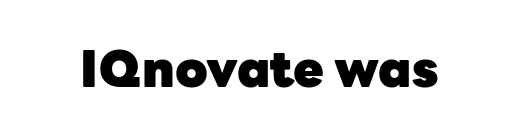
Q: Is the text bold? A: Yes.
Q: Is the text italic (slanted)? A: No, it is upright.
Q: Is the typeface a serif or a sans-serif typeface? A: Sans-serif.
Q: Is the text underlined? A: No.
Q: Is the spacing between letters normal or unusually wide? A: Normal.
Q: Width (condensed, normal, or wide)? A: Normal.
Q: Stroke contrast? A: Low.
Q: x-height? A: Medium.
Q: Monospaced? A: No.
